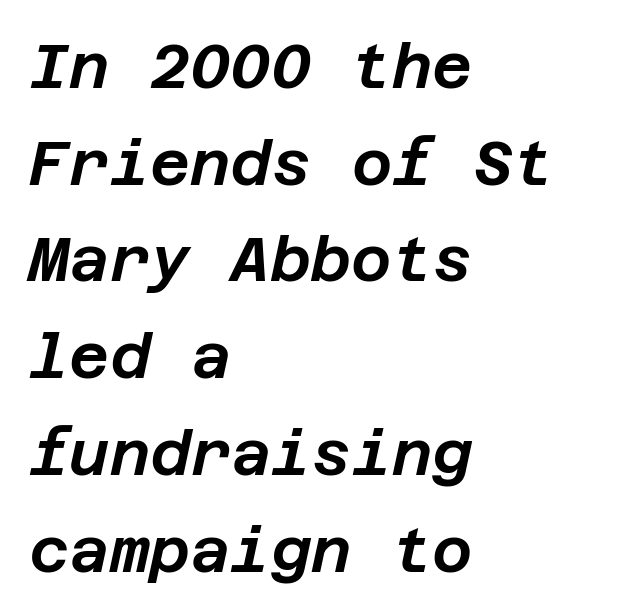
{"italic": "yes", "lean": "right", "slant_degrees": 12, "width": "normal", "stroke_contrast": "low", "x_height": "large", "underline": "no", "align": "left", "line_spacing": "normal", "line_spacing_ratio": 1.56, "letter_spacing": "normal", "letter_spacing_em": 0.0, "glyph_px": 62}
